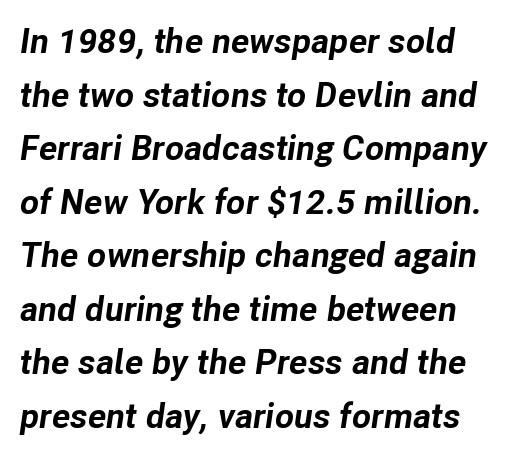
The image shows 35 px bold type, italic (leaning right); set normal line spacing (1.53x), normal letter spacing, not underlined; low stroke contrast and a medium x-height.
